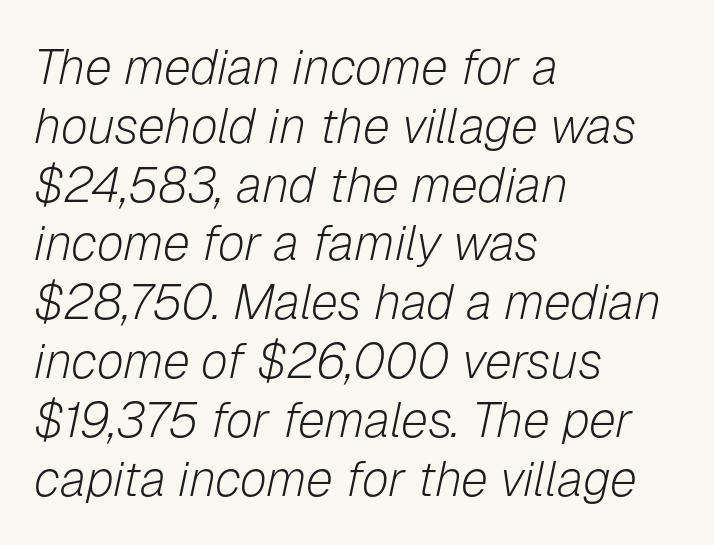
{"italic": "yes", "lean": "right", "slant_degrees": 12, "bold": "no", "weight": "light", "width": "normal", "stroke_contrast": "low", "x_height": "medium", "monospaced": "no", "underline": "no", "align": "left", "line_spacing_ratio": 1.2, "letter_spacing": "normal", "letter_spacing_em": 0.0, "glyph_px": 49}
